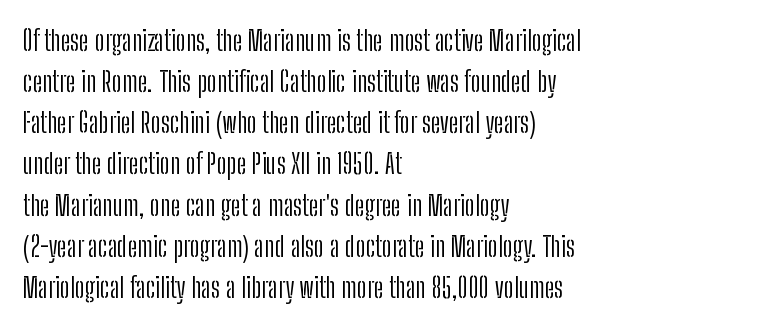
{"serif": "no", "italic": "no", "bold": "no", "weight": "light", "width": "condensed", "stroke_contrast": "low", "x_height": "medium", "monospaced": "no", "underline": "no", "align": "left", "line_spacing": "normal", "line_spacing_ratio": 1.47, "letter_spacing": "normal", "letter_spacing_em": 0.0, "glyph_px": 28}
